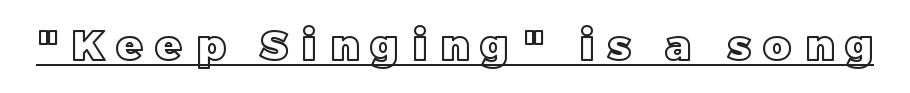
The image shows 42 px text type, upright; set unusually wide letter spacing (+0.32 em), underlined; a large x-height.
